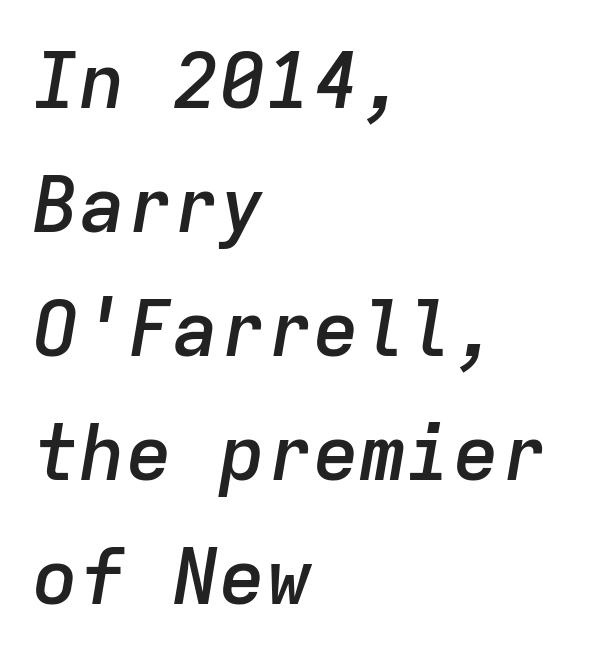
{"italic": "yes", "lean": "right", "slant_degrees": 9, "bold": "semi", "weight": "semibold", "width": "normal", "stroke_contrast": "low", "x_height": "medium", "monospaced": "yes", "underline": "no", "align": "left", "line_spacing": "normal", "line_spacing_ratio": 1.59, "letter_spacing": "normal", "letter_spacing_em": 0.0, "glyph_px": 78}
